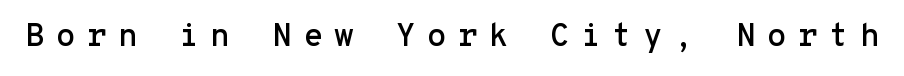
The image shows 32 px sans-serif type, upright, monospaced; set unusually wide letter spacing (+0.35 em), not underlined; low stroke contrast and a medium x-height.
